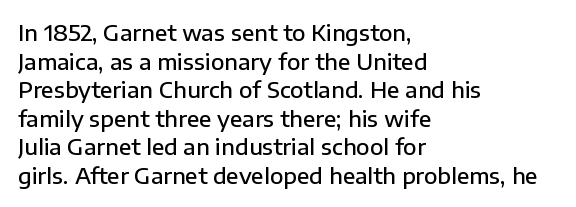
The image shows 22 px text type, upright; set left-aligned, normal line spacing (1.3x), normal letter spacing, not underlined.
